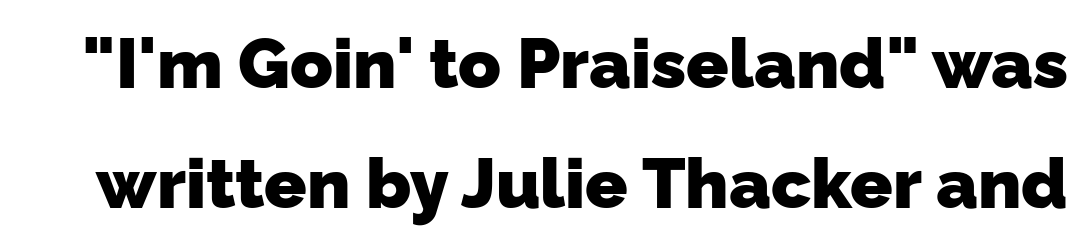
The image shows 70 px heavy sans-serif type; set line spacing 1.72x, normal letter spacing, not underlined; low stroke contrast and a medium x-height.
